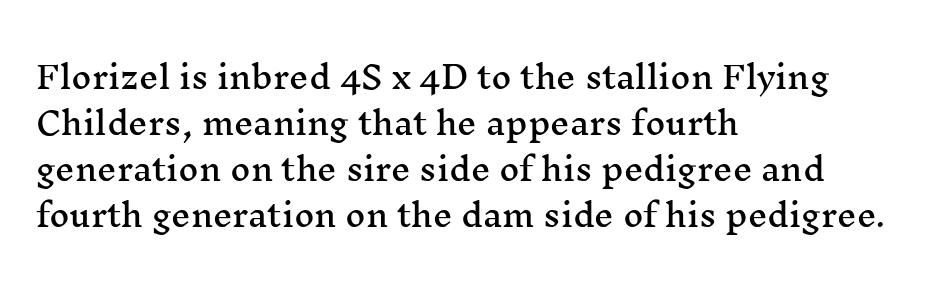
The image shows 31 px wide serif type, upright; set left-aligned, normal line spacing (1.48x), normal letter spacing, not underlined; medium stroke contrast and a medium x-height.
